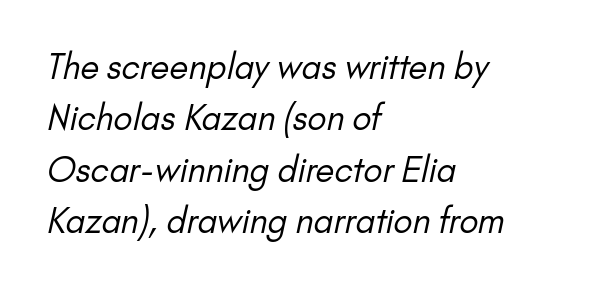
Q: Is the text bold? A: No.
Q: Is the typeface a serif or a sans-serif typeface? A: Sans-serif.
Q: Is the text underlined? A: No.
Q: How is the paragraph aligned? A: Left-aligned.
Q: Is the spacing between letters normal or unusually wide? A: Normal.
Q: Is the spacing between lines tight, normal or loose? A: Normal.
Q: Width (condensed, normal, or wide)? A: Normal.
Q: Stroke contrast? A: Low.
Q: x-height? A: Small.
Q: Monospaced? A: No.
